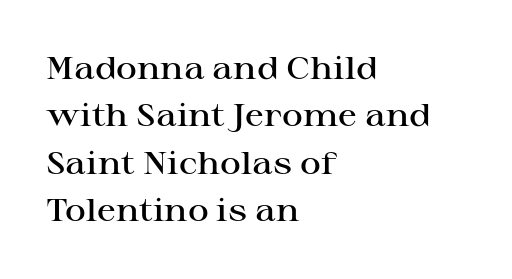
The image shows 32 px semibold, wide serif type, upright; set left-aligned, normal line spacing (1.48x), normal letter spacing, not underlined; high stroke contrast and a medium x-height.
